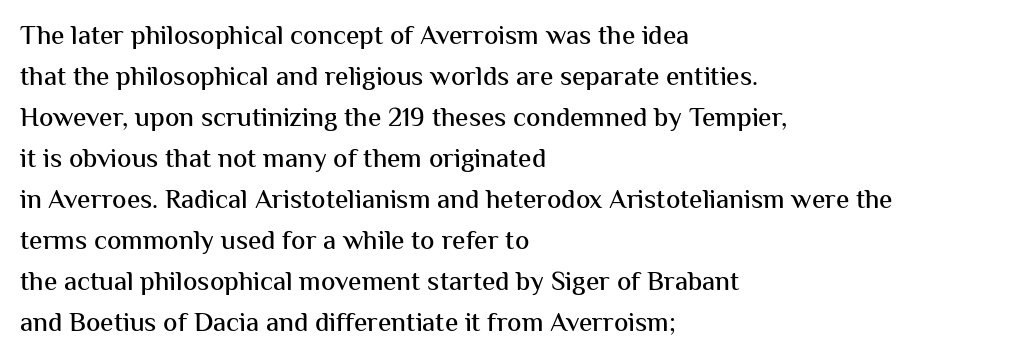
{"italic": "no", "underline": "no", "align": "left", "line_spacing": "normal", "line_spacing_ratio": 1.52, "letter_spacing": "normal", "letter_spacing_em": 0.0, "glyph_px": 27}
